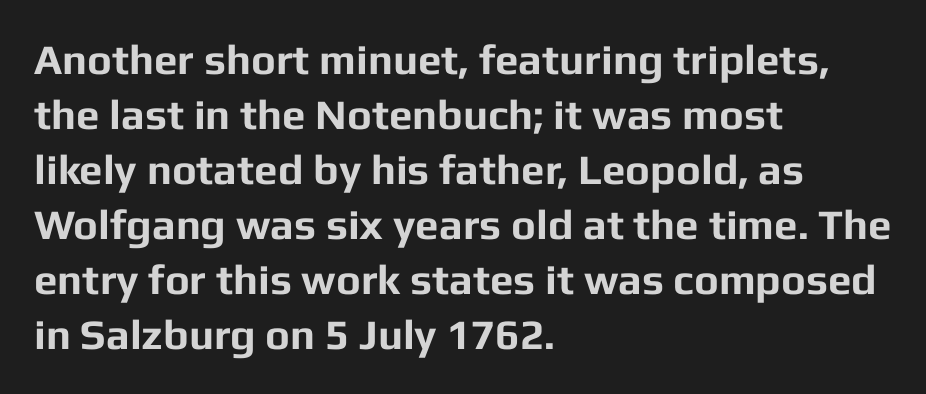
Q: Is the text bold? A: Yes.
Q: Is the text italic (slanted)? A: No, it is upright.
Q: Is the typeface a serif or a sans-serif typeface? A: Sans-serif.
Q: Is the text underlined? A: No.
Q: How is the paragraph aligned? A: Left-aligned.
Q: Is the spacing between letters normal or unusually wide? A: Normal.
Q: Is the spacing between lines tight, normal or loose? A: Normal.
Q: Width (condensed, normal, or wide)? A: Normal.
Q: Stroke contrast? A: Low.
Q: x-height? A: Medium.
Q: Monospaced? A: No.
